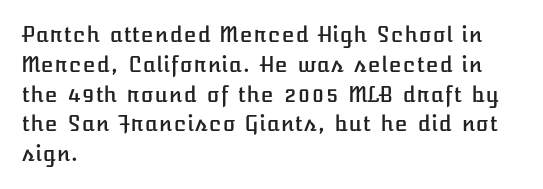
{"italic": "no", "underline": "no", "align": "left", "line_spacing": "normal", "line_spacing_ratio": 1.42, "letter_spacing": "normal", "letter_spacing_em": 0.0, "glyph_px": 21}
